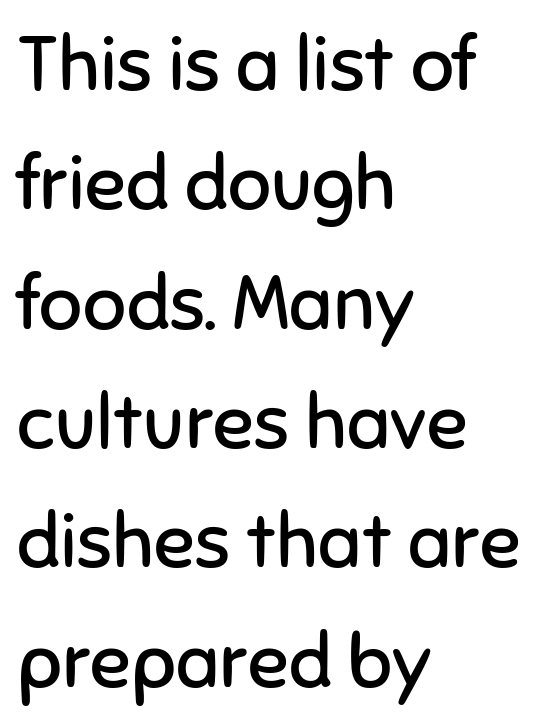
The image shows 76 px regular-weight sans-serif type, upright; set left-aligned, normal line spacing (1.57x), normal letter spacing, not underlined; low stroke contrast and a medium x-height.
